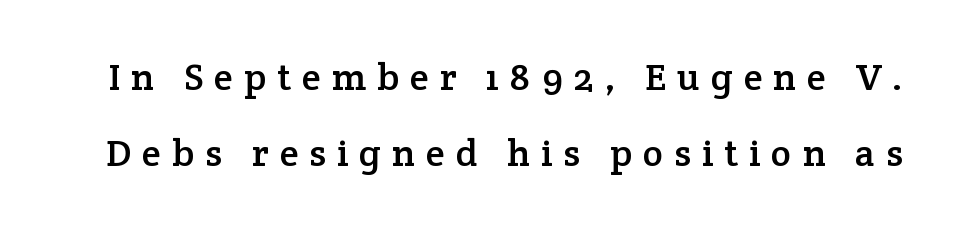
Q: Is the text italic (slanted)? A: No, it is upright.
Q: Is the typeface a serif or a sans-serif typeface? A: Serif.
Q: Is the text underlined? A: No.
Q: Is the spacing between letters normal or unusually wide? A: Unusually wide.
Q: Is the spacing between lines tight, normal or loose? A: Loose.
Q: Width (condensed, normal, or wide)? A: Normal.
Q: Stroke contrast? A: Low.
Q: x-height? A: Medium.
Q: Monospaced? A: No.
